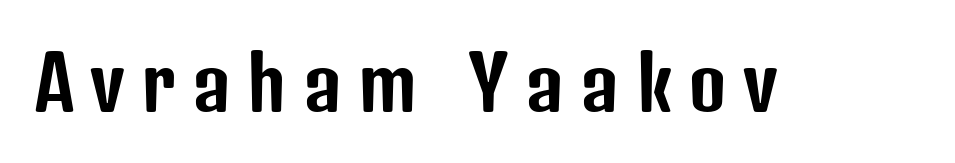
{"serif": "no", "italic": "no", "width": "condensed", "stroke_contrast": "low", "x_height": "medium", "monospaced": "no", "underline": "no", "letter_spacing": "wide", "letter_spacing_em": 0.22, "glyph_px": 74}
